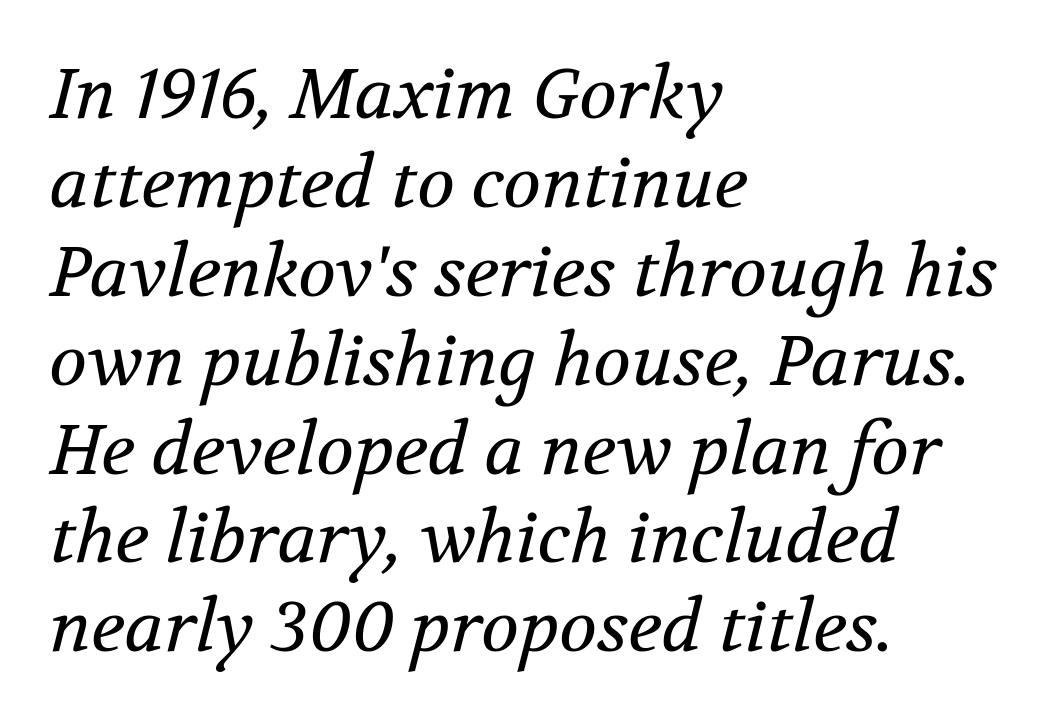
The image shows 70 px regular-weight serif type, italic (leaning right); set left-aligned, normal line spacing (1.27x), normal letter spacing, not underlined; medium stroke contrast and a medium x-height.
